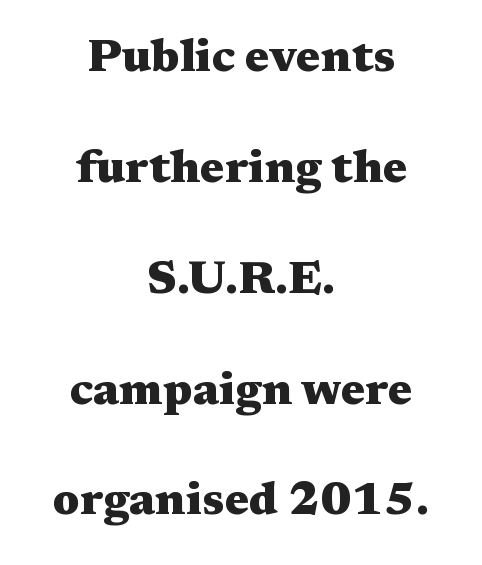
The image shows 46 px heavy, wide serif type, upright; set centered, loose line spacing (2.41x), normal letter spacing, not underlined; medium stroke contrast and a medium x-height.
